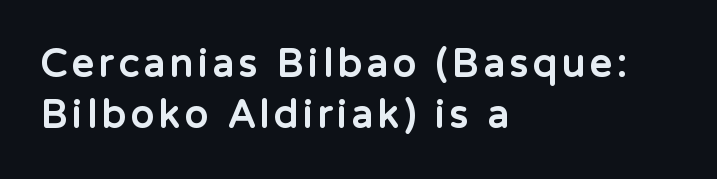
Short and long lines alike share a common starting point at left. Does the type have serifs? No, each stem ends abruptly. Descenders hang freely into open space. Weight check: bold — yes, fully. Students, observe: this is what conventionally led text looks like.
